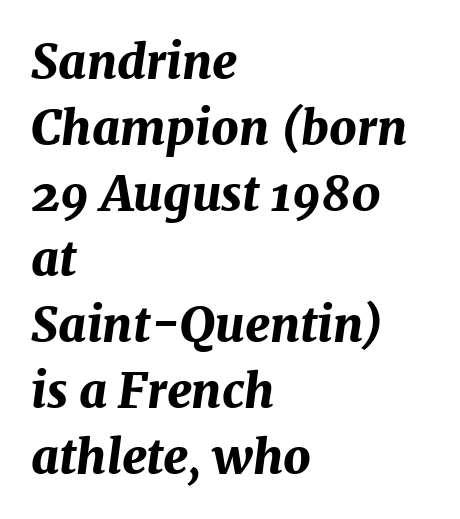
If you drew a ruler down the left edge, every line would touch it. Descenders are the only things crossing below the line. Is this a fixed-width face? No — the glyphs have proportional, varying widths. Nothing unusual about the tracking: characters are spaced as the font intends. Characters are canted at an angle relative to the baseline's perpendicular. This is heavy type, rendered in bold.
